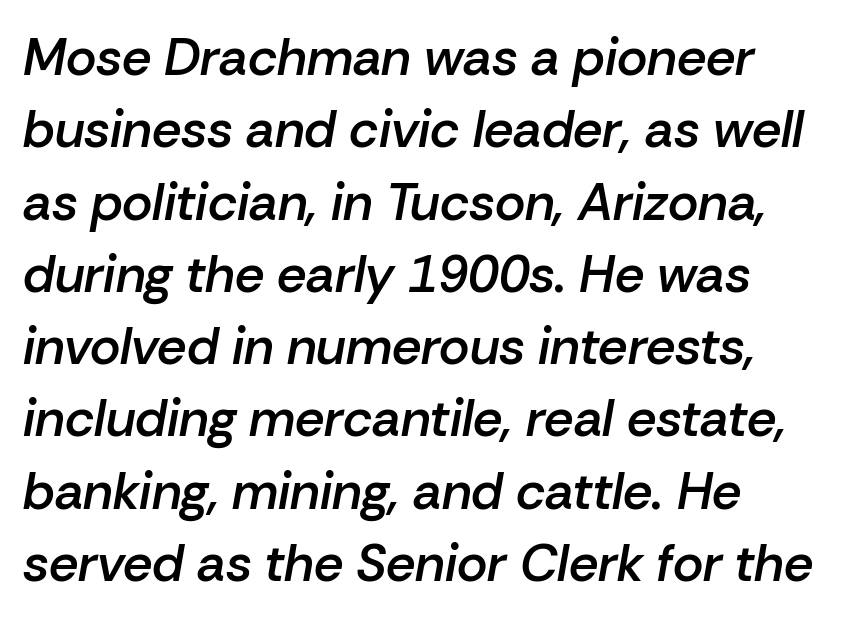
{"italic": "yes", "lean": "right", "slant_degrees": 10, "bold": "semi", "weight": "semibold", "width": "normal", "stroke_contrast": "low", "x_height": "medium", "monospaced": "no", "underline": "no", "align": "left", "line_spacing": "normal", "line_spacing_ratio": 1.39, "letter_spacing": "normal", "letter_spacing_em": 0.0, "glyph_px": 52}
